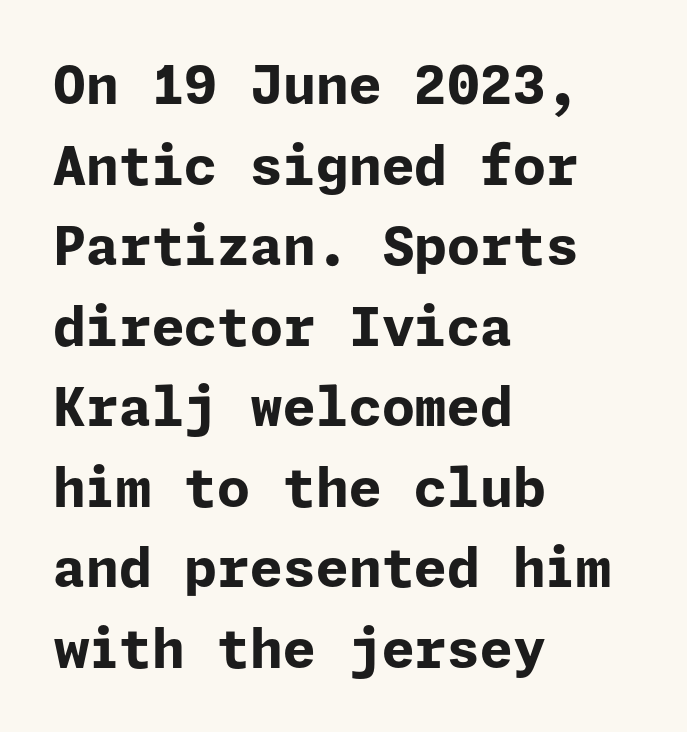
{"serif": "no", "italic": "no", "bold": "yes", "weight": "bold", "width": "normal", "stroke_contrast": "low", "x_height": "medium", "underline": "no", "align": "left", "line_spacing": "normal", "line_spacing_ratio": 1.52, "letter_spacing": "normal", "letter_spacing_em": 0.0, "glyph_px": 53}
